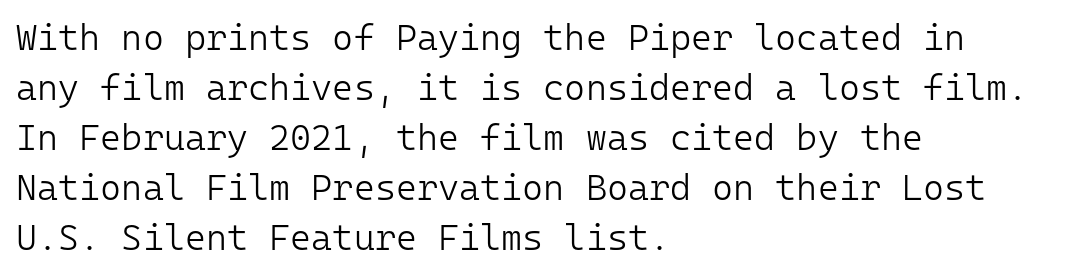
The image shows 36 px light sans-serif type, upright, monospaced; set left-aligned, normal line spacing (1.39x), normal letter spacing, not underlined; low stroke contrast and a medium x-height.
